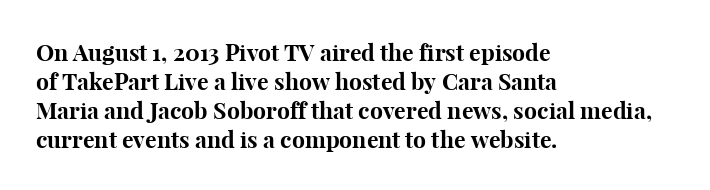
Q: Is the text bold? A: Yes.
Q: Is the text italic (slanted)? A: No, it is upright.
Q: Is the text underlined? A: No.
Q: How is the paragraph aligned? A: Left-aligned.
Q: Is the spacing between letters normal or unusually wide? A: Normal.
Q: Is the spacing between lines tight, normal or loose? A: Normal.
